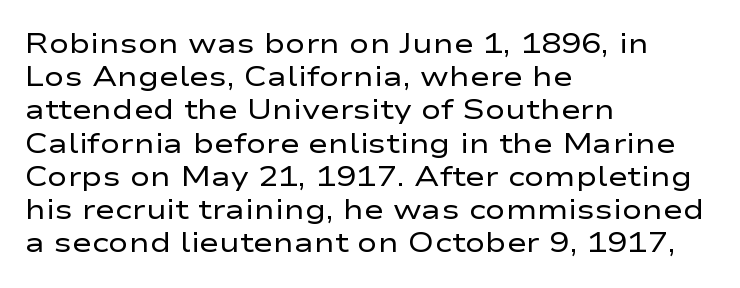
Q: Is the text bold? A: No.
Q: Is the text italic (slanted)? A: No, it is upright.
Q: Is the text underlined? A: No.
Q: How is the paragraph aligned? A: Left-aligned.
Q: Is the spacing between letters normal or unusually wide? A: Normal.
